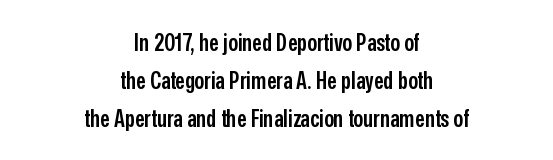
{"italic": "no", "bold": "semi", "underline": "no", "align": "center", "line_spacing": "normal", "line_spacing_ratio": 1.58, "letter_spacing": "normal", "letter_spacing_em": 0.0, "glyph_px": 24}
